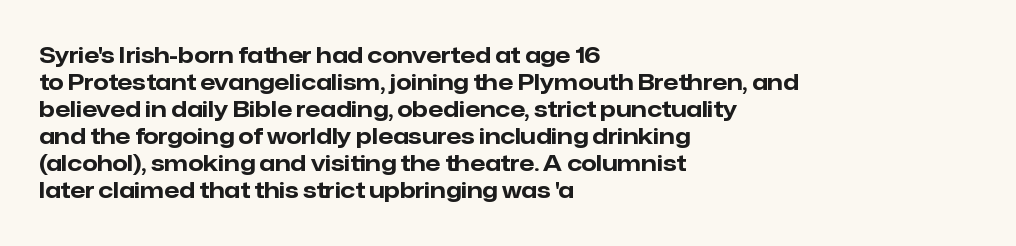
The image shows 22 px bold type, upright; set left-aligned, line spacing 1.23x, normal letter spacing, not underlined.
